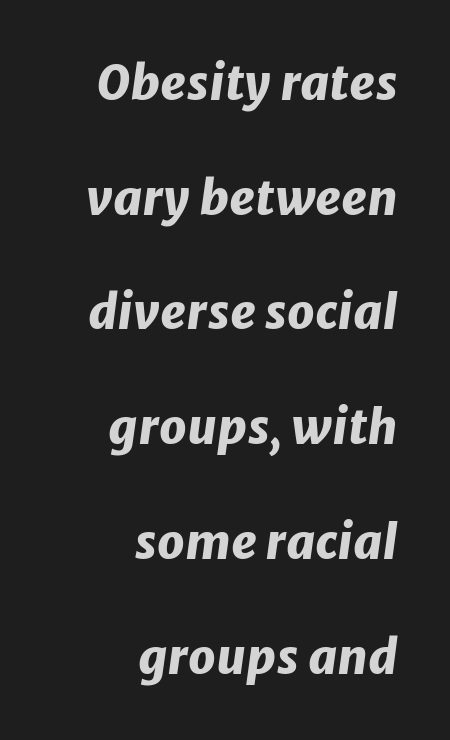
{"italic": "yes", "lean": "right", "slant_degrees": 8, "bold": "yes", "weight": "heavy", "width": "normal", "stroke_contrast": "low", "x_height": "medium", "monospaced": "no", "underline": "no", "align": "right", "line_spacing": "loose", "line_spacing_ratio": 2.39, "letter_spacing": "normal", "letter_spacing_em": 0.0, "glyph_px": 48}
